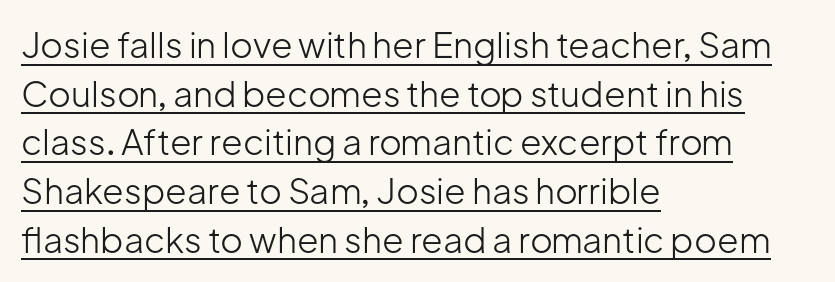
The image shows 35 px light sans-serif type, upright; set left-aligned, normal line spacing (1.39x), normal letter spacing, underlined; low stroke contrast and a medium x-height.
